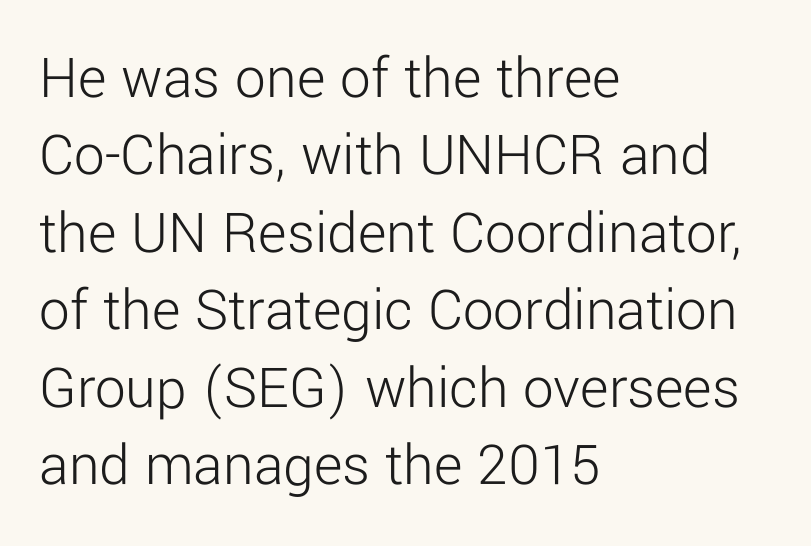
{"serif": "no", "italic": "no", "bold": "no", "weight": "light", "width": "normal", "stroke_contrast": "low", "x_height": "medium", "monospaced": "no", "underline": "no", "align": "left", "line_spacing": "normal", "line_spacing_ratio": 1.27, "letter_spacing": "normal", "letter_spacing_em": 0.0, "glyph_px": 61}
